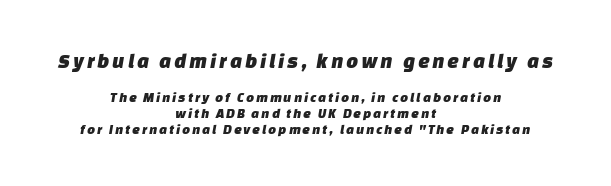
The leading is snug, giving the passage a crowded texture. Check under the words: just untouched page. The letters in the upper block stand taller than those in the block below. Which margin do the lines hug? Neither — every line sits in the middle.
